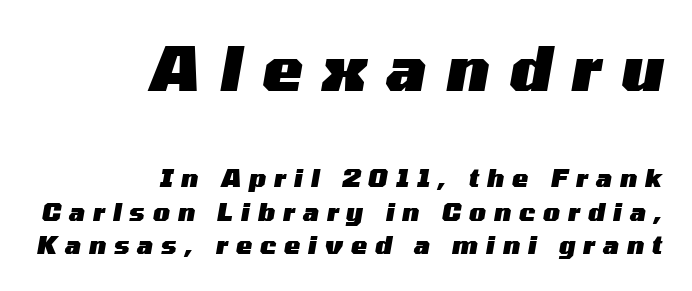
Q: Is the text bold? A: Yes.
Q: Is the text italic (slanted)? A: Yes, it leans right by about 10 degrees.
Q: Is the text underlined? A: No.
Q: How is the paragraph aligned? A: Right-aligned.
Q: Is the spacing between letters normal or unusually wide? A: Unusually wide.
Q: Is the spacing between lines tight, normal or loose? A: Normal.
Q: Which block of text is set in a larger size, the first (top) or the second (bottom)? A: The first (top) one.
Q: Width (condensed, normal, or wide)? A: Wide.
Q: Stroke contrast? A: Medium.
Q: x-height? A: Medium.
Q: Monospaced? A: No.
